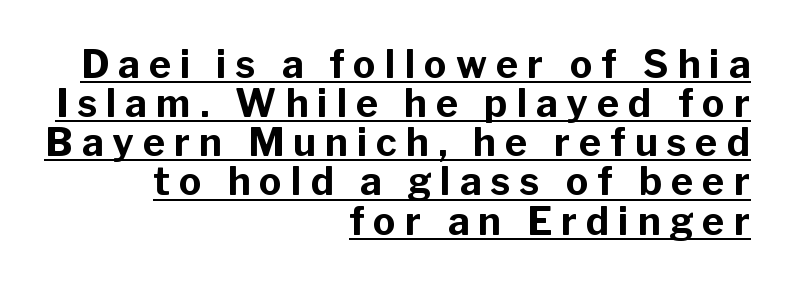
The rendering uses the underline text-decoration. The letters are bold, with thick, heavy strokes. The ragged edge is on the left, which tells us the setting is flush right. A roman cut, with each character standing at attention. There is plenty of visible air inserted between adjacent glyphs. If you measured baseline to baseline, you'd find a short distance.
